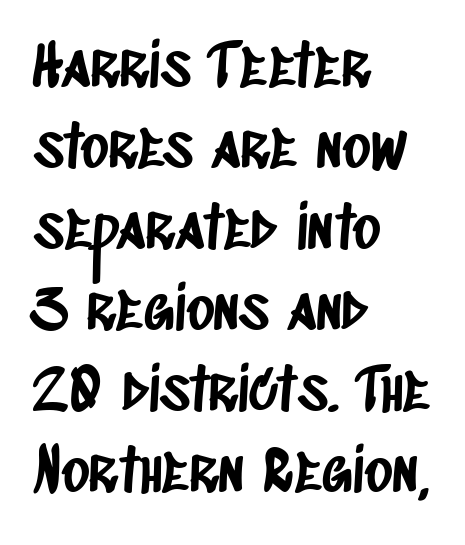
The image shows 60 px condensed sans-serif type; set left-aligned, normal line spacing (1.35x), normal letter spacing, not underlined; low stroke contrast and a large x-height.
